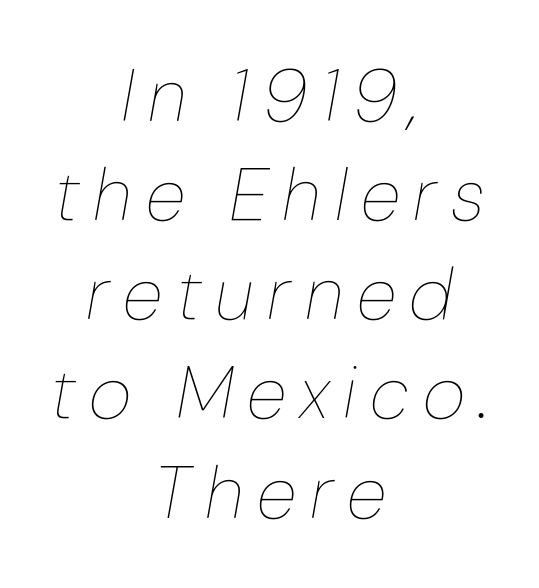
If you folded the block vertically in half, each line would mirror itself in length. An italicized treatment has been applied to the whole sample. Words float on clear page, feet unadorned. A typesetter would call this proportional, since set widths differ per character.
